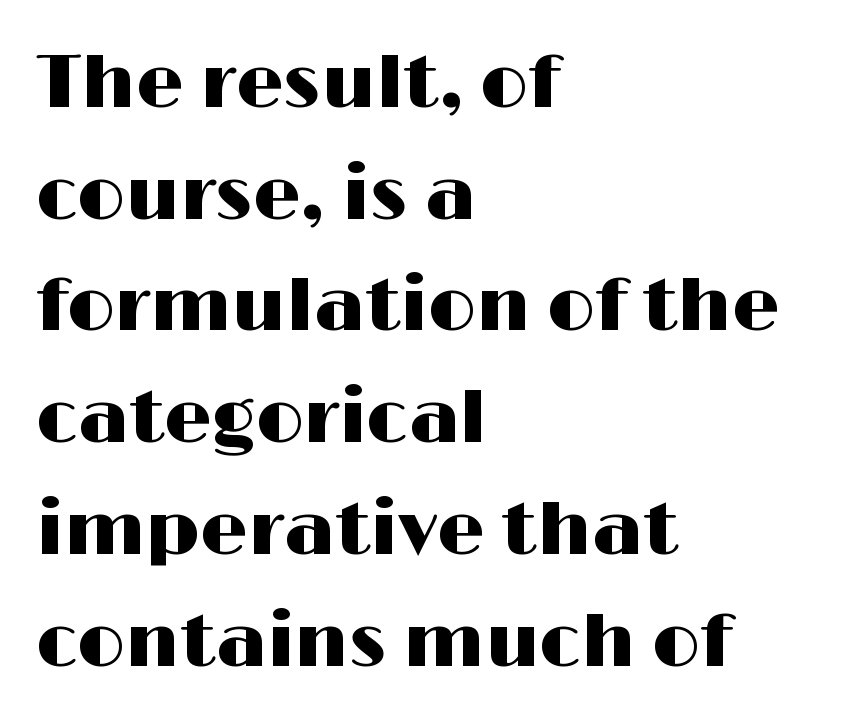
The rag falls on the right side of this text block. The gap between lines stays unmarked. Honestly, the letter spacing is just normal — you wouldn't notice it. The rendering uses a moderate line-height, typical for paragraphs.
